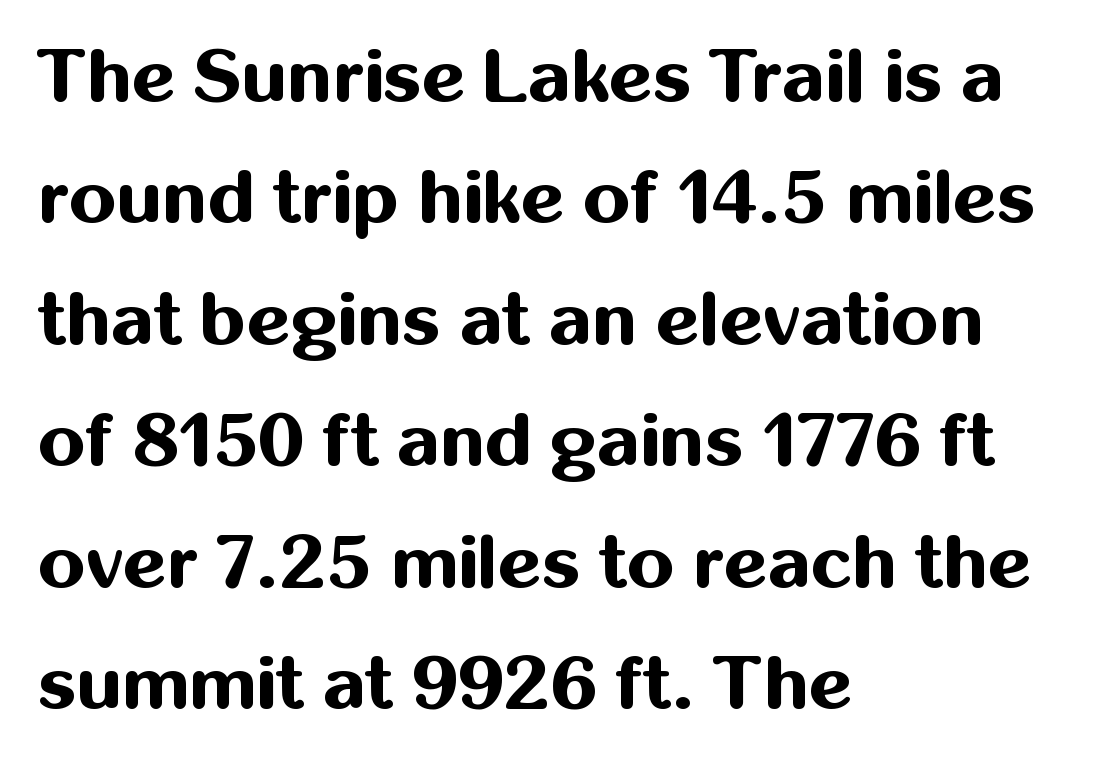
Check the space under the baseline: it is left empty. The letterforms sit shoulder to shoulder at normal distance. Posture: upright roman. Are there feet on the stems? There aren't — it's a sans.
